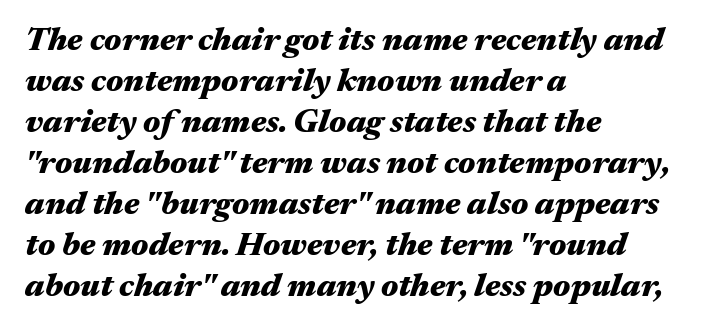
Q: Is the text bold? A: Yes.
Q: Is the text italic (slanted)? A: Yes, it leans right by about 17 degrees.
Q: Is the text underlined? A: No.
Q: How is the paragraph aligned? A: Left-aligned.
Q: Is the spacing between letters normal or unusually wide? A: Normal.
Q: Width (condensed, normal, or wide)? A: Wide.
Q: Stroke contrast? A: Medium.
Q: x-height? A: Medium.
Q: Monospaced? A: No.
